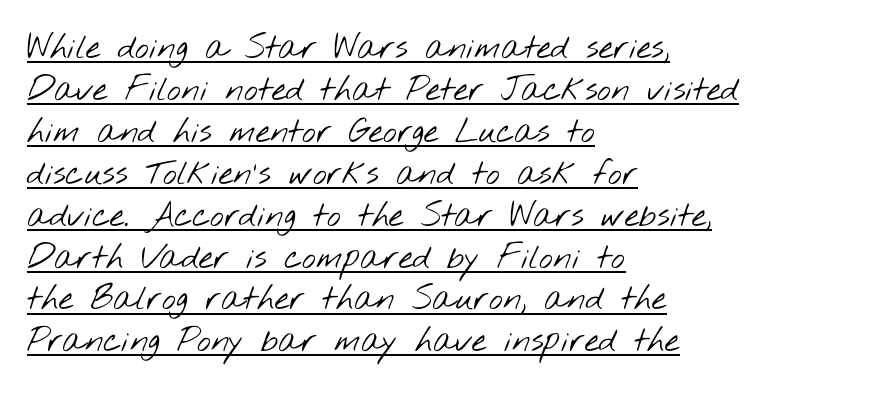
Q: Is the text bold? A: No.
Q: Is the typeface a serif or a sans-serif typeface? A: Sans-serif.
Q: Is the text underlined? A: Yes.
Q: How is the paragraph aligned? A: Left-aligned.
Q: Is the spacing between letters normal or unusually wide? A: Normal.
Q: Is the spacing between lines tight, normal or loose? A: Normal.
Q: Width (condensed, normal, or wide)? A: Wide.
Q: Stroke contrast? A: Low.
Q: x-height? A: Small.
Q: Monospaced? A: No.
